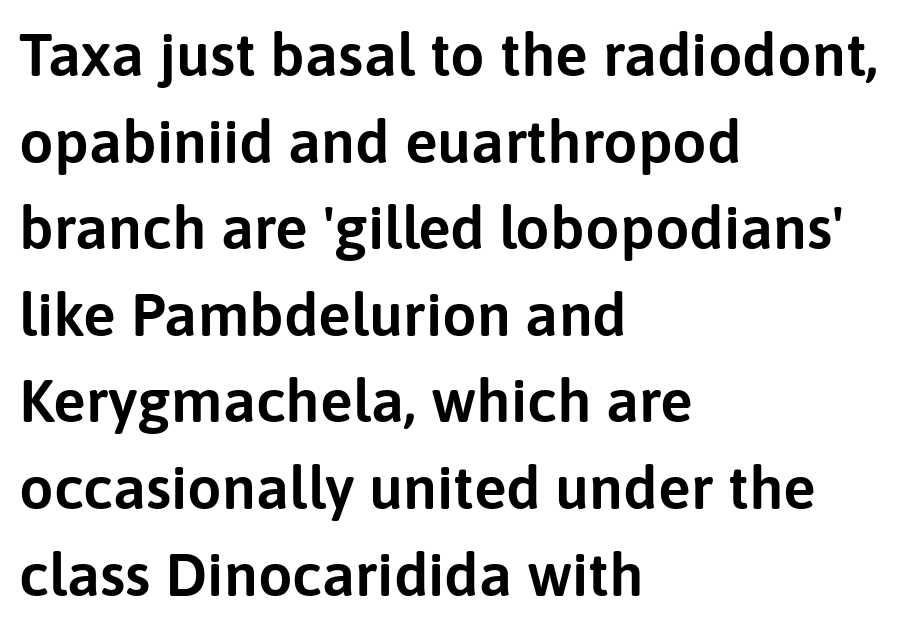
{"serif": "no", "italic": "no", "width": "normal", "stroke_contrast": "low", "x_height": "medium", "monospaced": "no", "underline": "no", "align": "left", "line_spacing": "normal", "line_spacing_ratio": 1.42, "letter_spacing": "normal", "letter_spacing_em": 0.0, "glyph_px": 61}
